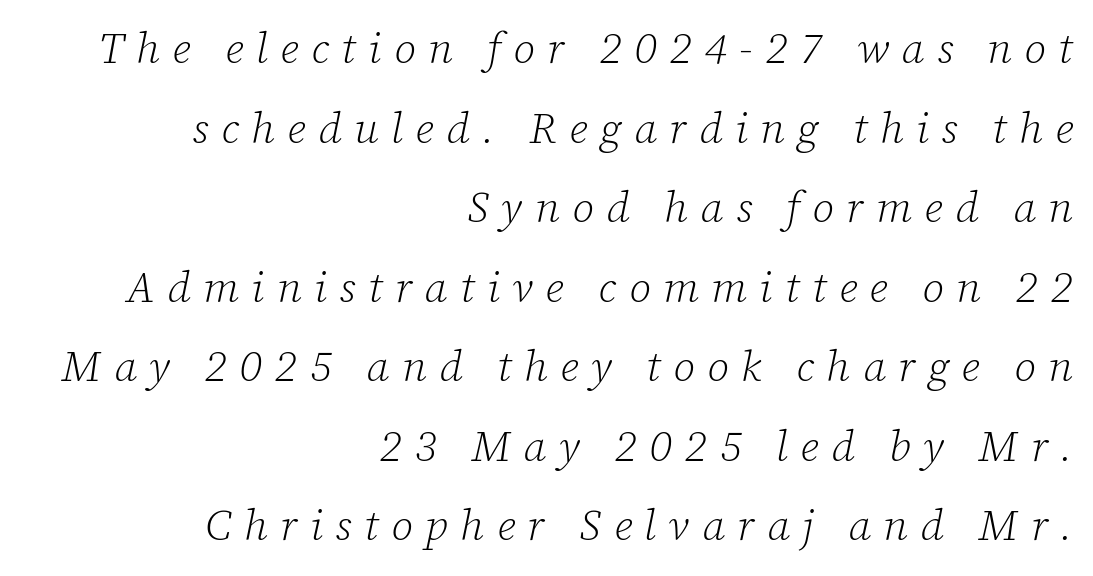
The image shows 43 px light serif type, italic (leaning right); set right-aligned, line spacing 1.85x, unusually wide letter spacing (+0.29 em), not underlined; low stroke contrast and a medium x-height.
